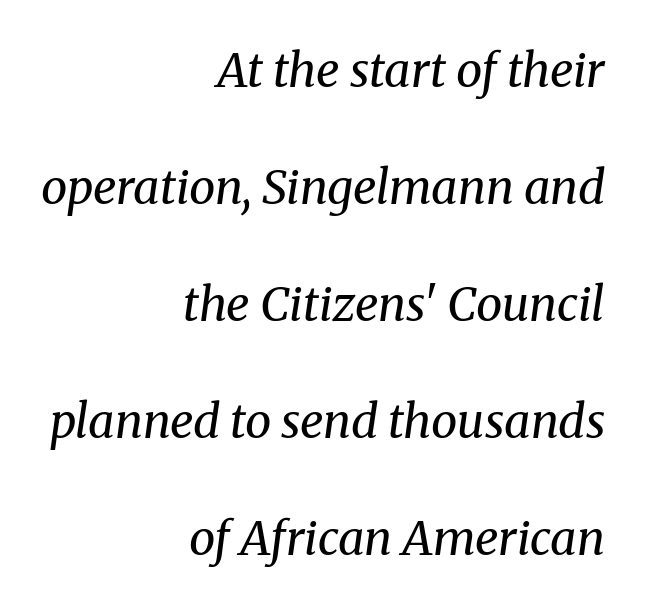
The font's italic variant was chosen for this text. The glyphs are unaccompanied by any horizontal stroke below them. Do the characters align in a grid? No, the font is proportional. The leading is generous, giving the passage an open texture. In terms of letterform style, serifs are clearly present. The face used here is rendered with its standard letterfit.
